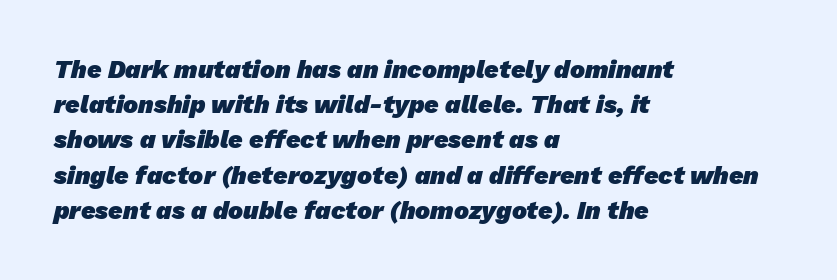
Underlining? Definitely not there. A full-strength bold gives these letters their thick strokes. The horizontal fit of the characters is conventional and even. These lines stack with their left ends in a neat column.
